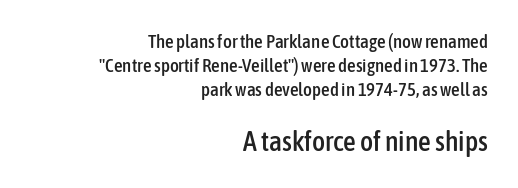
Q: Is the text italic (slanted)? A: No, it is upright.
Q: Is the typeface a serif or a sans-serif typeface? A: Sans-serif.
Q: Is the text underlined? A: No.
Q: How is the paragraph aligned? A: Right-aligned.
Q: Is the spacing between letters normal or unusually wide? A: Normal.
Q: Is the spacing between lines tight, normal or loose? A: Normal.
Q: Which block of text is set in a larger size, the first (top) or the second (bottom)? A: The second (bottom) one.
Q: Width (condensed, normal, or wide)? A: Condensed.
Q: Stroke contrast? A: Low.
Q: x-height? A: Medium.
Q: Monospaced? A: No.
